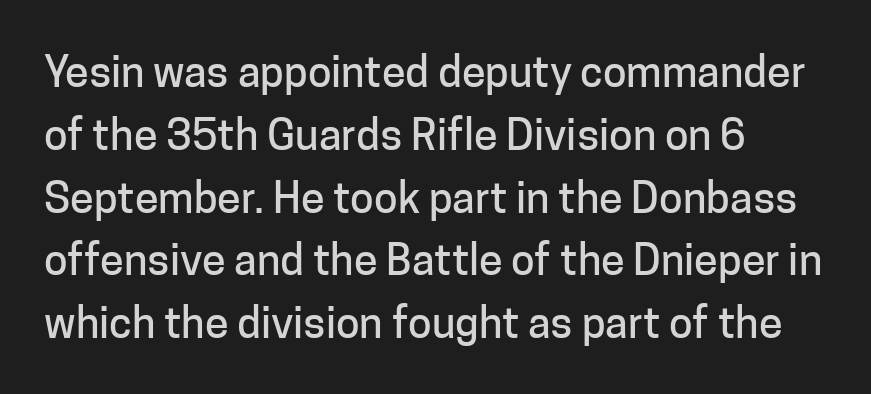
The image shows 43 px sans-serif type, upright; set left-aligned, normal line spacing (1.46x), normal letter spacing, not underlined; low stroke contrast and a medium x-height.
